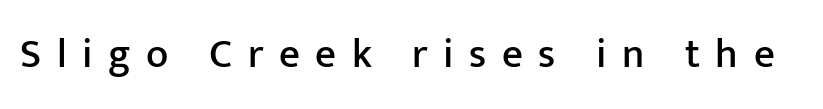
The image shows 41 px sans-serif type, upright; set unusually wide letter spacing (+0.38 em), not underlined; low stroke contrast and a medium x-height.
